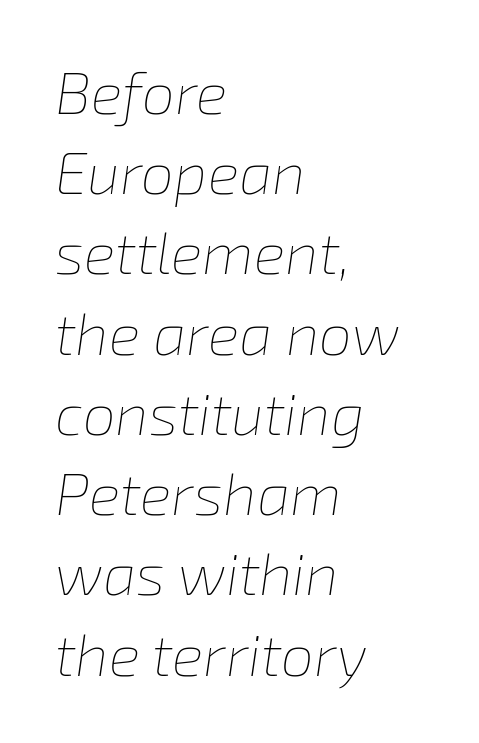
Q: Is the text bold? A: No.
Q: Is the text italic (slanted)? A: Yes, it leans right by about 8 degrees.
Q: Is the text underlined? A: No.
Q: How is the paragraph aligned? A: Left-aligned.
Q: Is the spacing between letters normal or unusually wide? A: Normal.
Q: Is the spacing between lines tight, normal or loose? A: Normal.
Q: Width (condensed, normal, or wide)? A: Normal.
Q: Stroke contrast? A: Low.
Q: x-height? A: Medium.
Q: Monospaced? A: No.
